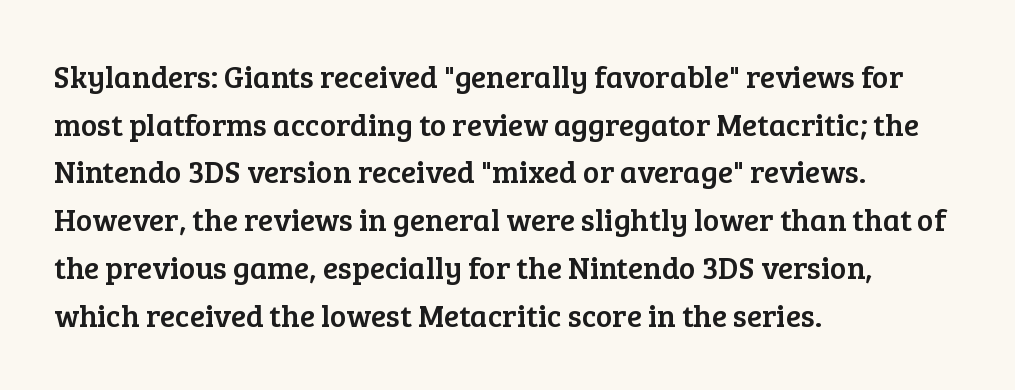
The image shows 31 px serif type, upright; set left-aligned, normal line spacing (1.54x), normal letter spacing, not underlined; low stroke contrast and a medium x-height.
